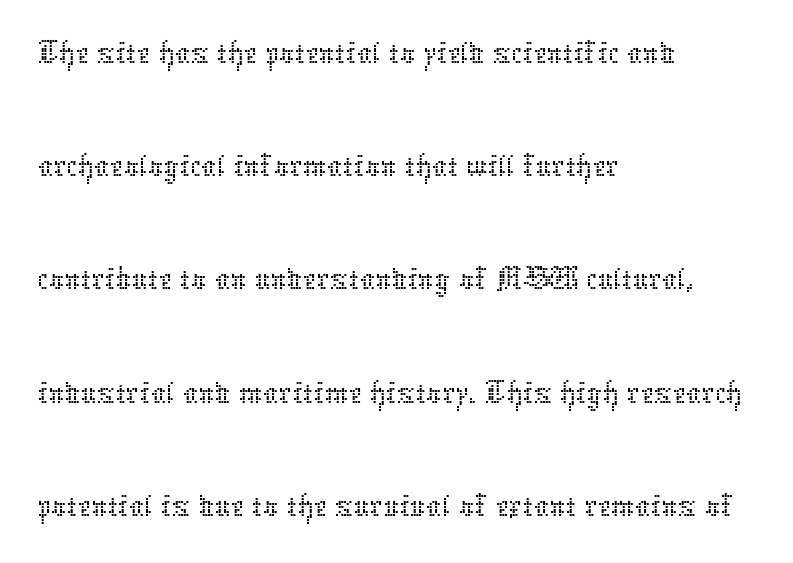
Q: Is the text bold? A: No.
Q: Is the text italic (slanted)? A: No, it is upright.
Q: Is the text underlined? A: No.
Q: How is the paragraph aligned? A: Left-aligned.
Q: Is the spacing between letters normal or unusually wide? A: Normal.
Q: Is the spacing between lines tight, normal or loose? A: Normal.
Q: Width (condensed, normal, or wide)? A: Normal.
Q: Stroke contrast? A: Low.
Q: x-height? A: Medium.
Q: Monospaced? A: No.
